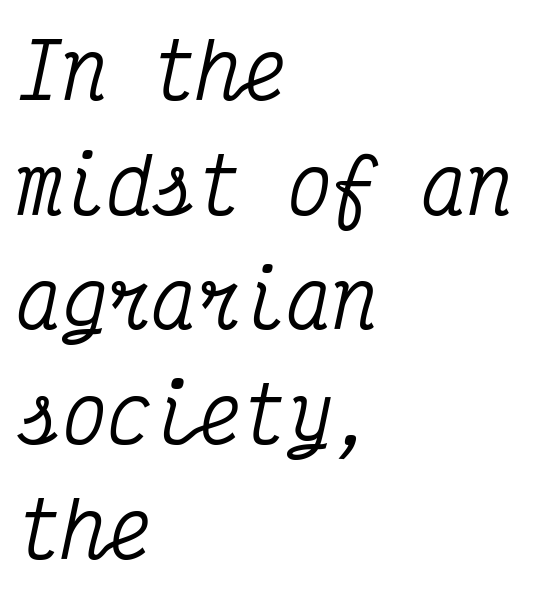
{"serif": "yes", "italic": "yes", "lean": "right", "slant_degrees": 12, "width": "condensed", "stroke_contrast": "medium", "x_height": "medium", "monospaced": "yes", "underline": "no", "align": "left", "line_spacing": "normal", "line_spacing_ratio": 1.53, "letter_spacing": "normal", "letter_spacing_em": 0.0, "glyph_px": 75}
